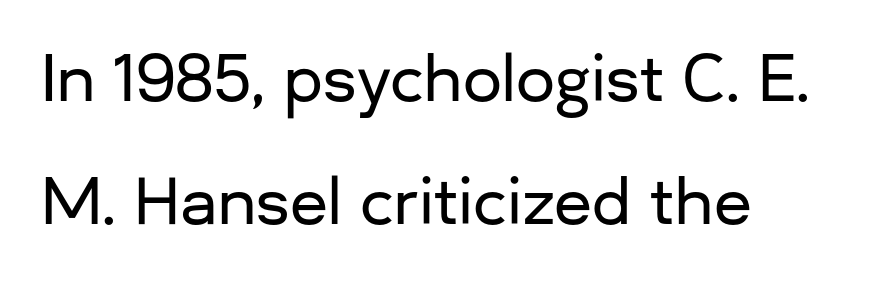
{"serif": "no", "italic": "no", "width": "normal", "stroke_contrast": "low", "x_height": "medium", "monospaced": "no", "underline": "no", "align": "left", "line_spacing": "loose", "line_spacing_ratio": 1.99, "letter_spacing": "normal", "letter_spacing_em": 0.0, "glyph_px": 62}
